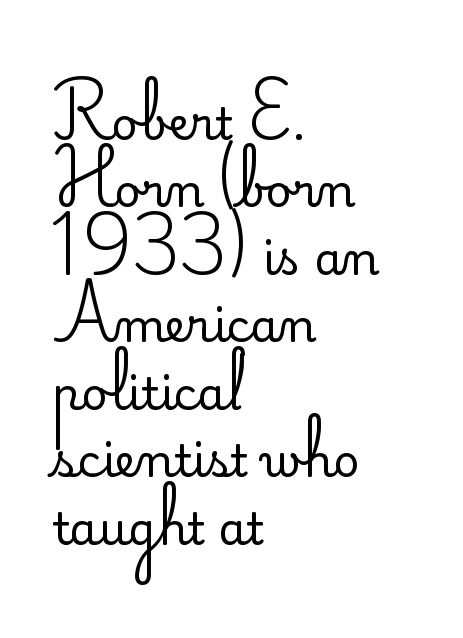
Q: Is the text bold? A: No.
Q: Is the text italic (slanted)? A: No, it is upright.
Q: Is the typeface a serif or a sans-serif typeface? A: Sans-serif.
Q: Is the text underlined? A: No.
Q: How is the paragraph aligned? A: Left-aligned.
Q: Is the spacing between letters normal or unusually wide? A: Normal.
Q: Is the spacing between lines tight, normal or loose? A: Normal.
Q: Width (condensed, normal, or wide)? A: Normal.
Q: Stroke contrast? A: Low.
Q: x-height? A: Small.
Q: Monospaced? A: No.
